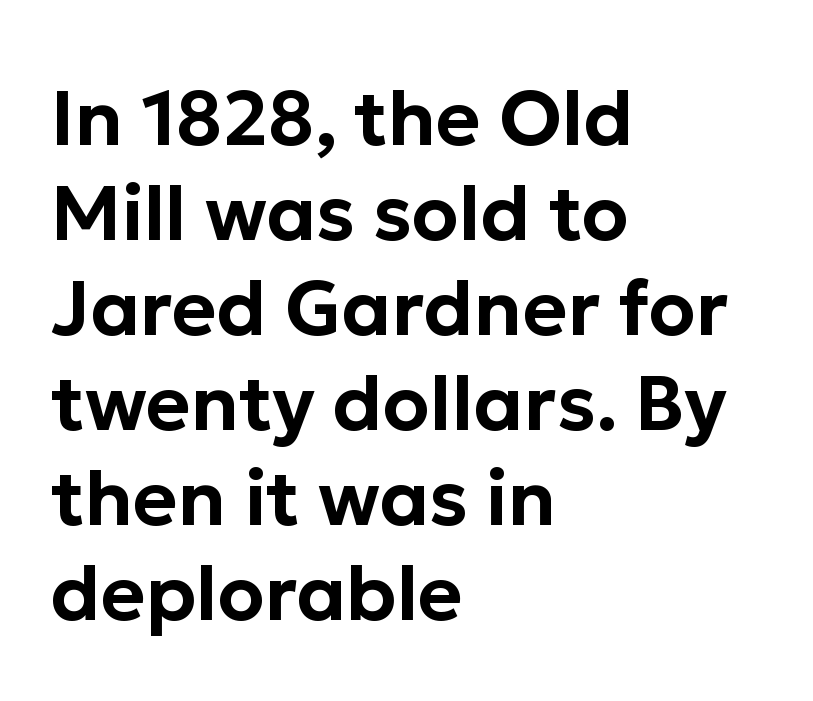
This sample is left-justified, so line endings fall wherever the words run out. Proportional: the letters do not fall into vertical columns. Descender tails drop into unmarked territory. One glance says typical: line gaps are just what's usual. Italic: no, the glyphs are upright roman. Is the letter spacing exaggerated? No — it looks like the ordinary default.
